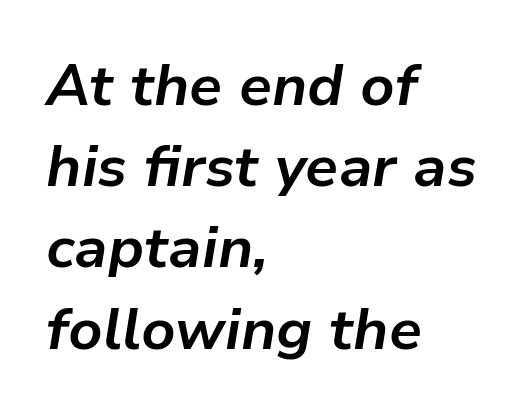
Q: Is the text bold? A: Yes.
Q: Is the text italic (slanted)? A: Yes, it leans right by about 9 degrees.
Q: Is the text underlined? A: No.
Q: How is the paragraph aligned? A: Left-aligned.
Q: Is the spacing between letters normal or unusually wide? A: Normal.
Q: Is the spacing between lines tight, normal or loose? A: Normal.
Q: Width (condensed, normal, or wide)? A: Normal.
Q: Stroke contrast? A: Low.
Q: x-height? A: Medium.
Q: Monospaced? A: No.
